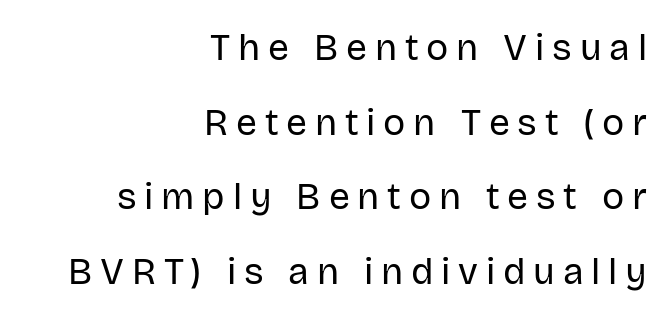
The image shows 37 px regular-weight sans-serif type, upright; set right-aligned, loose line spacing (2.02x), unusually wide letter spacing (+0.21 em), not underlined; low stroke contrast and a large x-height.
